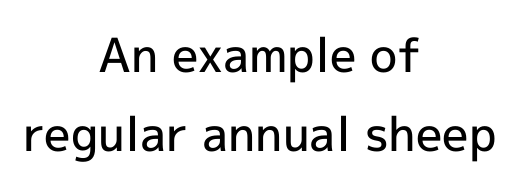
The image shows 47 px semibold sans-serif type, upright; set centered, normal line spacing (1.68x), normal letter spacing, not underlined; a medium x-height.
